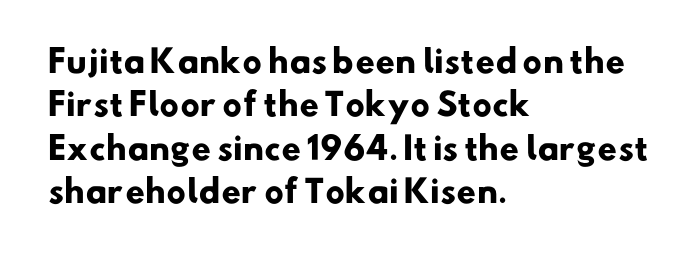
Q: Is the text bold? A: Yes.
Q: Is the typeface a serif or a sans-serif typeface? A: Sans-serif.
Q: Is the text underlined? A: No.
Q: How is the paragraph aligned? A: Left-aligned.
Q: Is the spacing between letters normal or unusually wide? A: Normal.
Q: Is the spacing between lines tight, normal or loose? A: Normal.
Q: Width (condensed, normal, or wide)? A: Normal.
Q: Stroke contrast? A: Low.
Q: x-height? A: Small.
Q: Monospaced? A: No.
